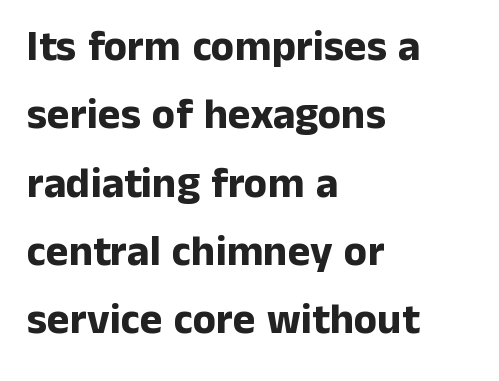
Stroke terminals: plain, sans-serif. This sample has the flowing, uneven cadence of proportional lettering. Which margin do the lines hug? The left one — the right edge is uneven. Tracking value appears to be zero — textbook default spacing.
